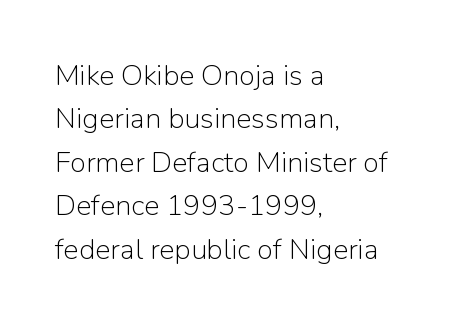
{"serif": "no", "italic": "no", "bold": "no", "weight": "light", "width": "normal", "stroke_contrast": "low", "x_height": "medium", "monospaced": "no", "underline": "no", "align": "left", "line_spacing": "normal", "line_spacing_ratio": 1.5, "letter_spacing": "normal", "letter_spacing_em": 0.0, "glyph_px": 29}
